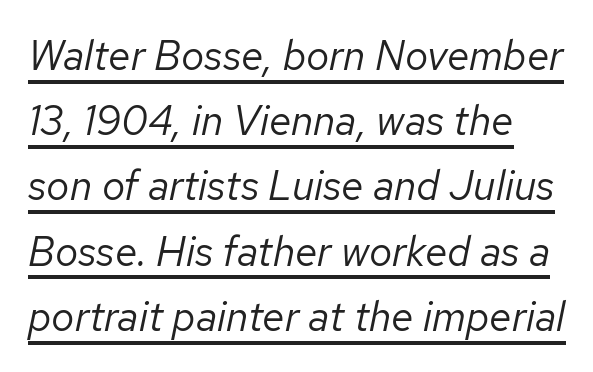
Q: Is the text bold? A: No.
Q: Is the text italic (slanted)? A: Yes, it leans right by about 12 degrees.
Q: Is the text underlined? A: Yes.
Q: Is the spacing between letters normal or unusually wide? A: Normal.
Q: Is the spacing between lines tight, normal or loose? A: Normal.
Q: Width (condensed, normal, or wide)? A: Normal.
Q: Stroke contrast? A: Low.
Q: x-height? A: Medium.
Q: Monospaced? A: No.
